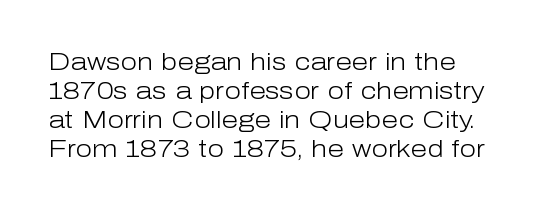
The strokes carry an ordinary text weight at most. Default kerning and tracking; the words read as compact shapes. The gap between lines stays unmarked. Does the lettering tilt? It doesn't — this is upright.
